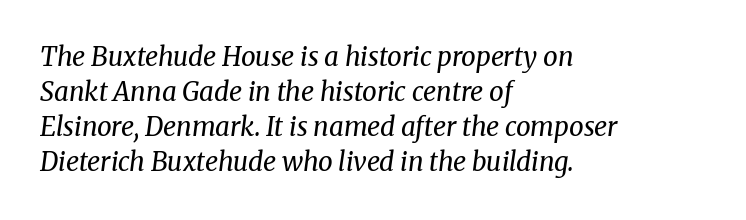
The image shows 26 px text type, italic (leaning right); set left-aligned, normal line spacing (1.35x), normal letter spacing, not underlined.
